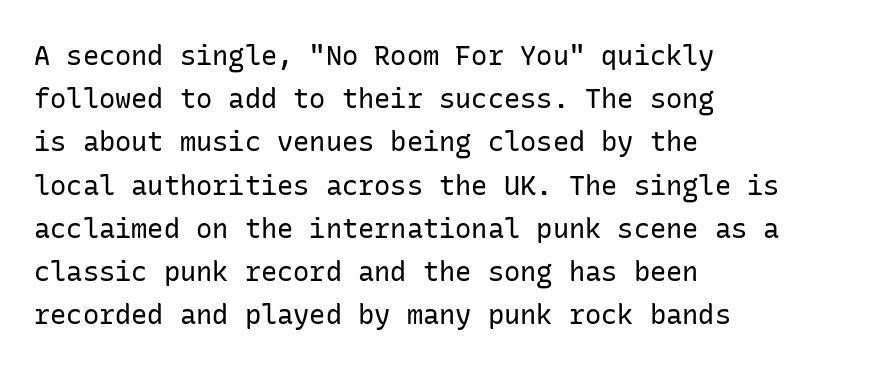
{"italic": "no", "bold": "no", "underline": "no", "align": "left", "line_spacing": "normal", "line_spacing_ratio": 1.6, "letter_spacing": "normal", "letter_spacing_em": 0.0, "glyph_px": 27}
